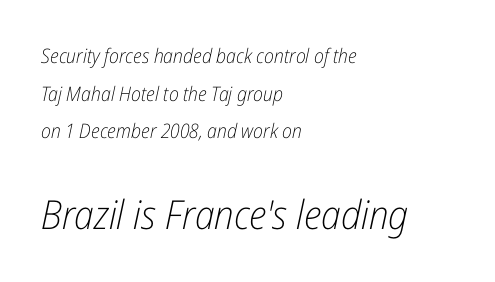
These lines keep a tight, regular rhythm from letter to letter. Note the varied advance widths — an 'i' is clearly narrower than an 'm'. Reading top to bottom, the characters get bigger at the block break. The passage is arranged the way most books set body copy — flush left. Italic? Definitely — the glyphs are oblique.
